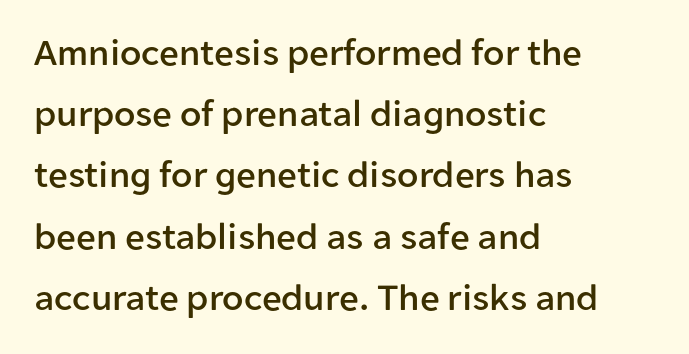
The image shows 39 px sans-serif type, upright; set left-aligned, normal line spacing (1.57x), normal letter spacing, not underlined; low stroke contrast and a medium x-height.
